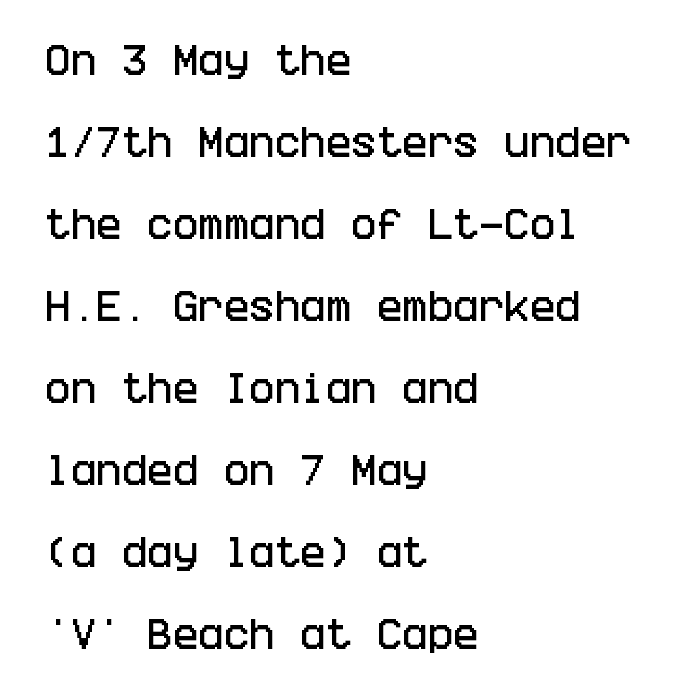
The image shows 34 px condensed sans-serif type, upright; set left-aligned, loose line spacing (2.41x), normal letter spacing, not underlined; low stroke contrast and a large x-height.
